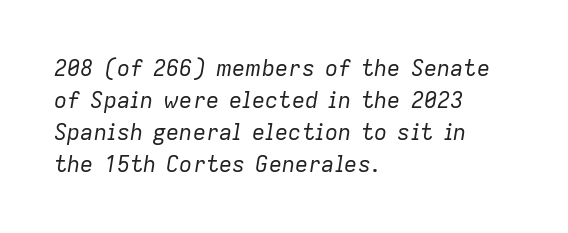
{"italic": "yes", "lean": "right", "slant_degrees": 9, "bold": "no", "underline": "no", "align": "left", "line_spacing": "normal", "line_spacing_ratio": 1.45, "letter_spacing": "normal", "letter_spacing_em": 0.0, "glyph_px": 22}
